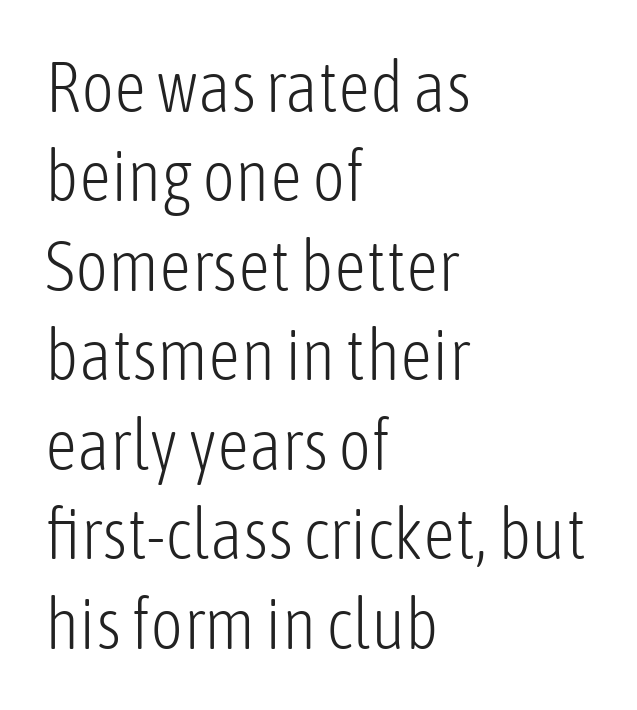
This sample has the flowing, uneven cadence of proportional lettering. Is the letter spacing exaggerated? No — it looks like the ordinary default. The font sits on the lighter half of the weight spectrum, regular included. The axis of the letterforms is exactly vertical.
